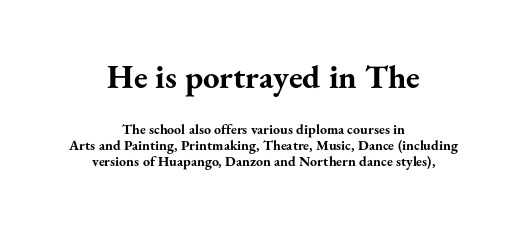
Q: Is the text bold? A: Yes.
Q: Is the text italic (slanted)? A: No, it is upright.
Q: Is the typeface a serif or a sans-serif typeface? A: Serif.
Q: Is the text underlined? A: No.
Q: How is the paragraph aligned? A: Centered.
Q: Is the spacing between letters normal or unusually wide? A: Normal.
Q: Which block of text is set in a larger size, the first (top) or the second (bottom)? A: The first (top) one.
Q: Width (condensed, normal, or wide)? A: Normal.
Q: Stroke contrast? A: Medium.
Q: x-height? A: Small.
Q: Monospaced? A: No.
